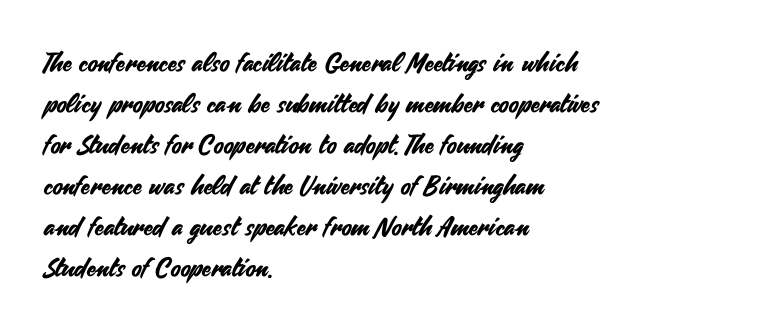
The image shows 26 px text type; set left-aligned, normal line spacing (1.58x), normal letter spacing, not underlined.
